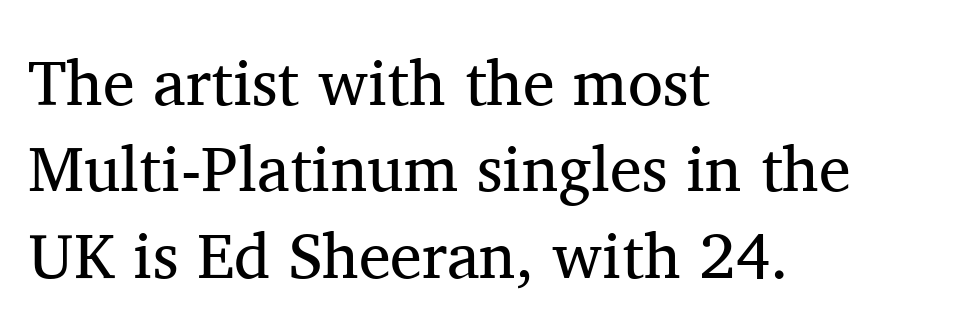
{"serif": "yes", "italic": "no", "bold": "no", "weight": "regular", "width": "normal", "stroke_contrast": "medium", "x_height": "medium", "monospaced": "no", "underline": "no", "align": "left", "line_spacing": "normal", "line_spacing_ratio": 1.35, "letter_spacing": "normal", "letter_spacing_em": 0.0, "glyph_px": 64}
